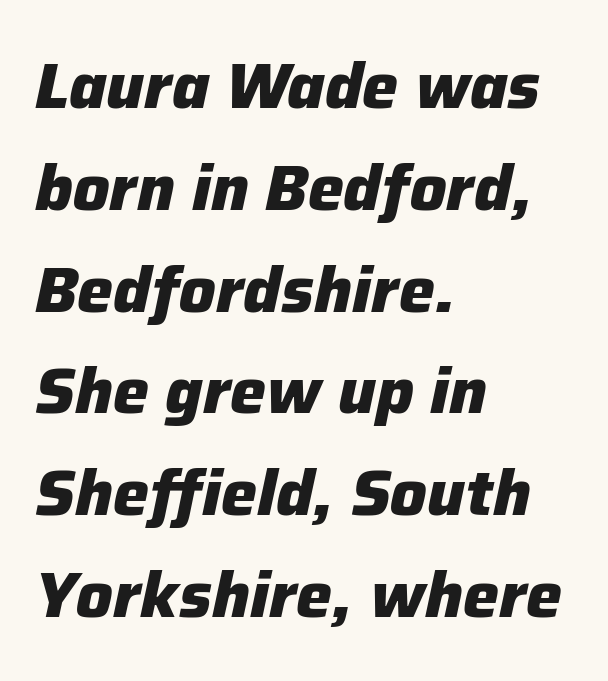
Reading down the column, the eye jumps a familiar distance to each next line. Underline: absent. The rendering uses a bold face; every stroke is thick and dark. You could not count columns in this text — the font is proportionally spaced.
